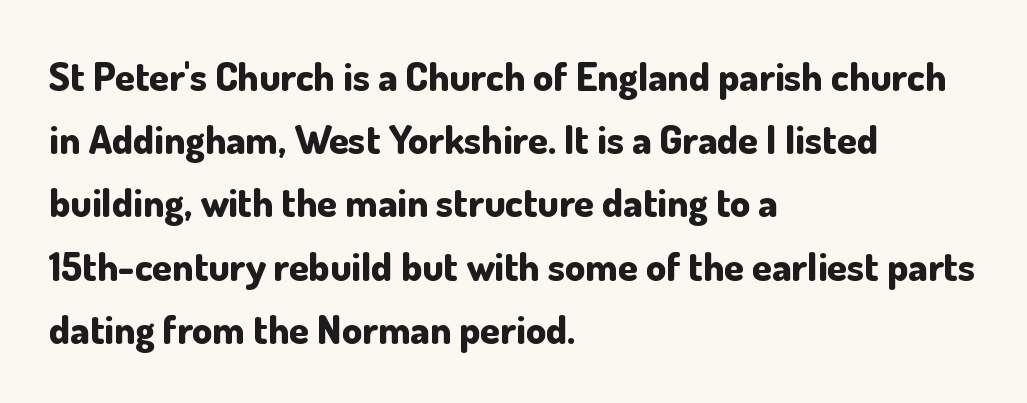
No feet cap the strokes, marking this as sans-serif type. How would I describe the line gaps? Plain and ordinary. Teacher's note: observe the even left margin — that is flush-left alignment. On the weight axis this lands at bold, roughly 700. Look at the tracking — it's just the regular setting, nothing added. Nope, not italic — everything's standing straight.
